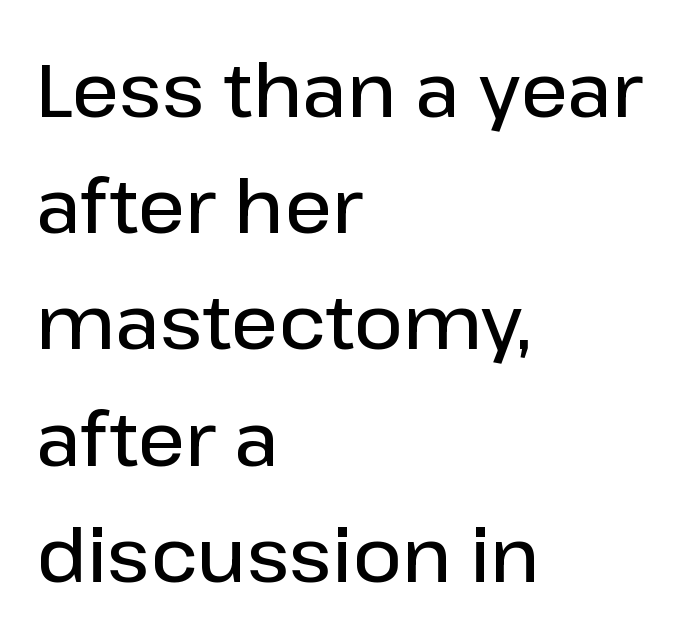
The image shows 75 px semibold sans-serif type, upright; set left-aligned, normal line spacing (1.55x), normal letter spacing, not underlined; low stroke contrast and a medium x-height.
